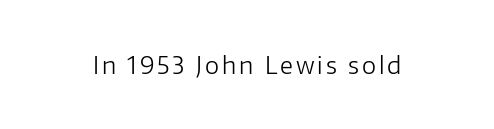
{"italic": "no", "bold": "no", "underline": "no", "glyph_px": 24}
